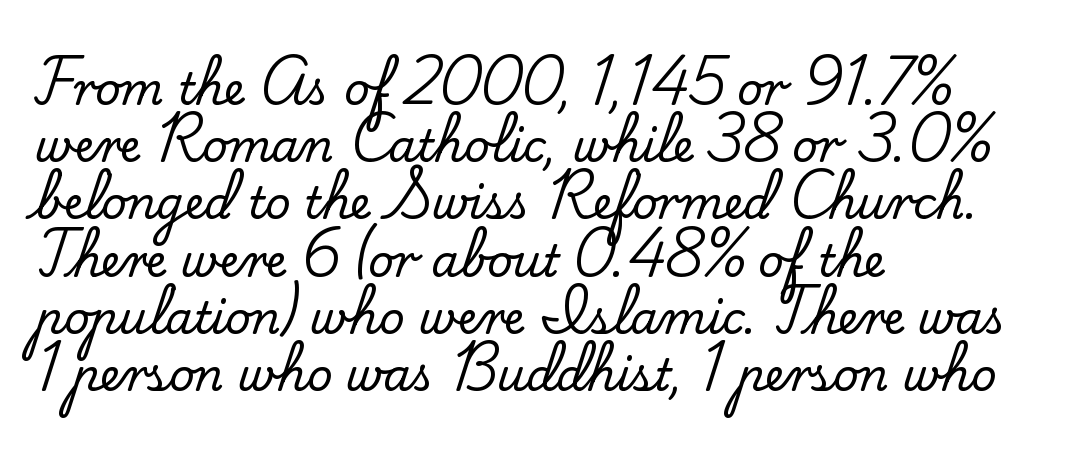
{"serif": "yes", "width": "normal", "stroke_contrast": "low", "x_height": "small", "monospaced": "no", "underline": "no", "align": "left", "line_spacing": "normal", "line_spacing_ratio": 1.3, "letter_spacing": "normal", "letter_spacing_em": 0.0, "glyph_px": 44}
